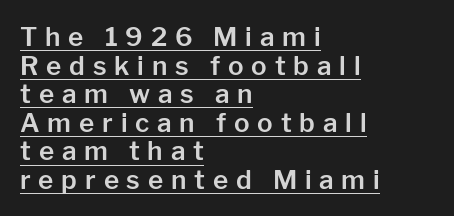
Leading is clearly below the norm, producing a dense column. The rag falls on the right side of this text block. A typographer would call this underscored text. Is the letter spacing exaggerated? Yes — the characters are pushed far apart. This sample uses an upright cut, with every glyph sitting square on the baseline.
